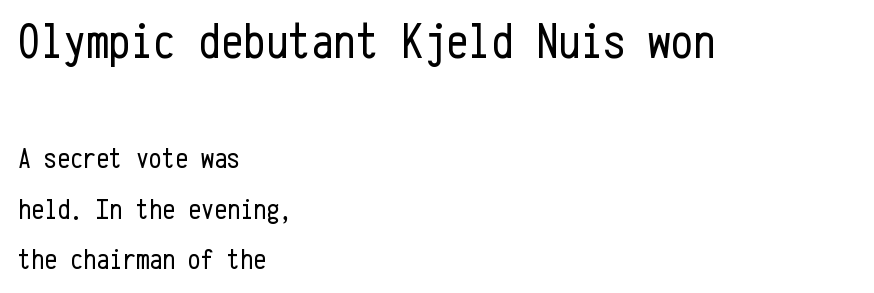
The image shows 50 px regular-weight, condensed sans-serif type, upright, monospaced; set left-aligned, line spacing 1.73x, normal letter spacing, not underlined; the first (top) block is 1.72x larger; low stroke contrast and a medium x-height.
